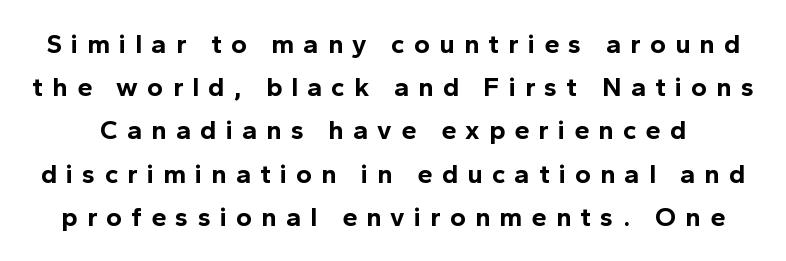
Lines of text with bare space underneath. Students, note that the glyphs here are deliberately spaced far apart. A typesetter would mark this as roman, not italic. The designer left line spacing at the default. This is heavy type, rendered in bold.
